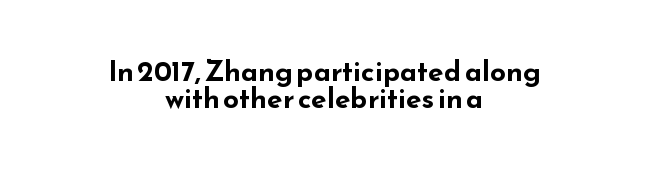
Q: Is the text bold? A: Yes.
Q: Is the text italic (slanted)? A: No, it is upright.
Q: Is the typeface a serif or a sans-serif typeface? A: Sans-serif.
Q: Is the text underlined? A: No.
Q: How is the paragraph aligned? A: Centered.
Q: Is the spacing between letters normal or unusually wide? A: Normal.
Q: Is the spacing between lines tight, normal or loose? A: Tight.
Q: Width (condensed, normal, or wide)? A: Wide.
Q: Stroke contrast? A: Low.
Q: x-height? A: Small.
Q: Monospaced? A: No.
